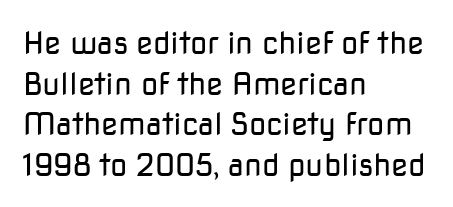
{"serif": "no", "italic": "no", "bold": "no", "weight": "regular", "width": "normal", "stroke_contrast": "low", "x_height": "medium", "monospaced": "no", "underline": "no", "align": "left", "line_spacing": "normal", "line_spacing_ratio": 1.31, "letter_spacing": "normal", "letter_spacing_em": 0.0, "glyph_px": 31}
